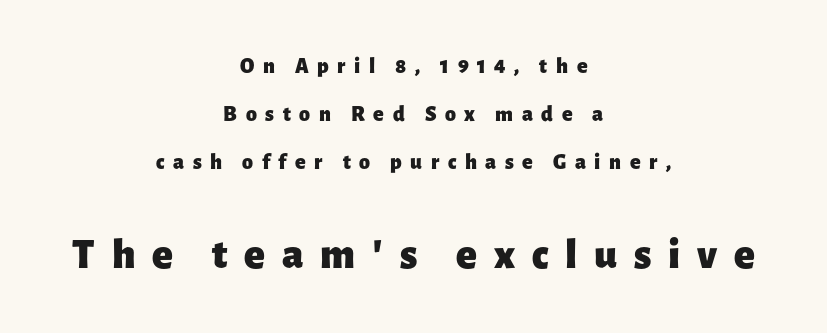
The image shows 43 px heavy sans-serif type, upright; set centered, loose line spacing (2.18x), unusually wide letter spacing (+0.39 em), not underlined; the second (bottom) block is 1.95x larger; low stroke contrast and a medium x-height.
